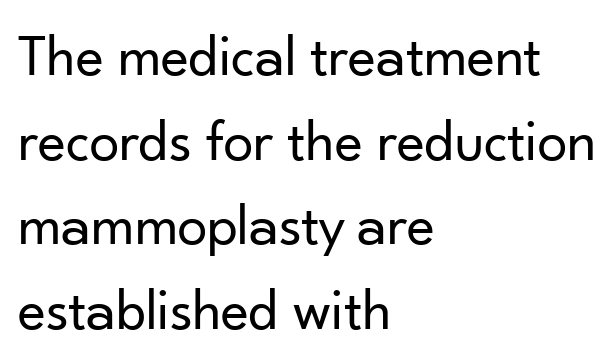
The image shows 60 px regular-weight sans-serif type, upright; set left-aligned, normal line spacing (1.41x), normal letter spacing, not underlined; low stroke contrast and a small x-height.
